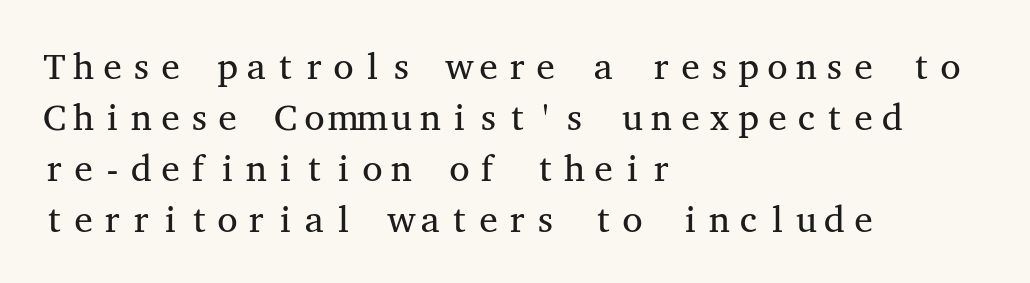
The image shows 37 px regular-weight, wide serif type, upright, monospaced; set left-aligned, normal line spacing (1.38x), normal letter spacing, not underlined; medium stroke contrast and a medium x-height.
